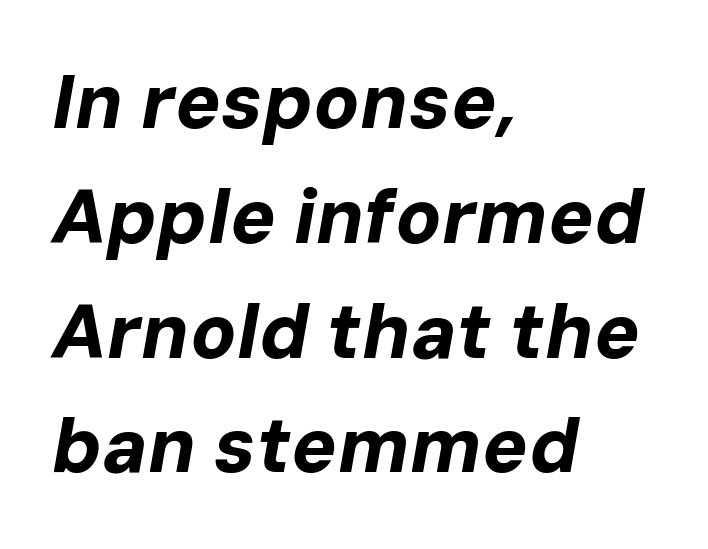
Q: Is the text bold? A: Yes.
Q: Is the text italic (slanted)? A: Yes, it leans right by about 10 degrees.
Q: Is the text underlined? A: No.
Q: How is the paragraph aligned? A: Left-aligned.
Q: Is the spacing between letters normal or unusually wide? A: Normal.
Q: Is the spacing between lines tight, normal or loose? A: Normal.
Q: Width (condensed, normal, or wide)? A: Normal.
Q: Stroke contrast? A: Low.
Q: x-height? A: Medium.
Q: Monospaced? A: No.
